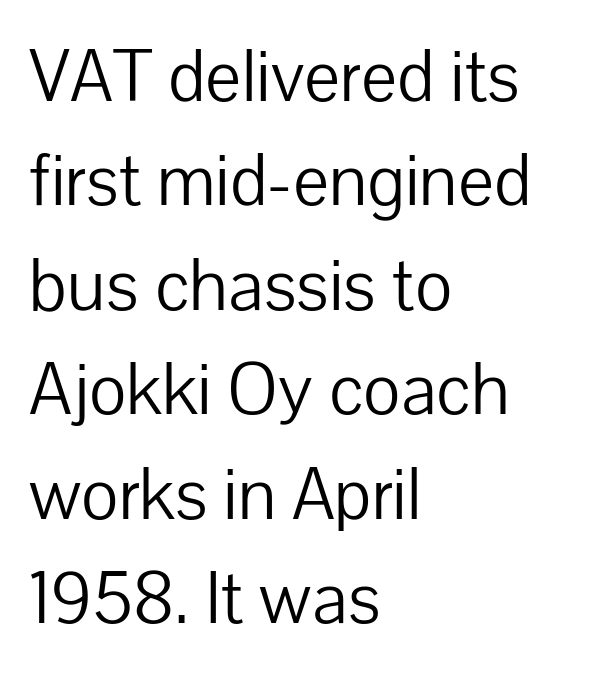
{"serif": "no", "italic": "no", "bold": "no", "weight": "light", "width": "normal", "stroke_contrast": "low", "x_height": "medium", "monospaced": "no", "underline": "no", "align": "left", "line_spacing": "normal", "line_spacing_ratio": 1.45, "letter_spacing": "normal", "letter_spacing_em": 0.0, "glyph_px": 72}
